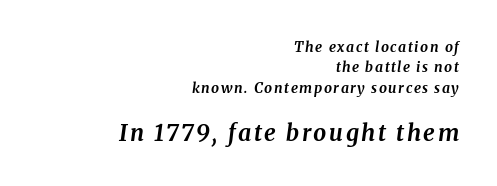
{"italic": "yes", "lean": "right", "slant_degrees": 8, "bold": "yes", "underline": "no", "align": "right", "line_spacing": "normal", "line_spacing_ratio": 1.46, "larger_block": "second", "size_ratio": 1.64, "glyph_px": 23}
